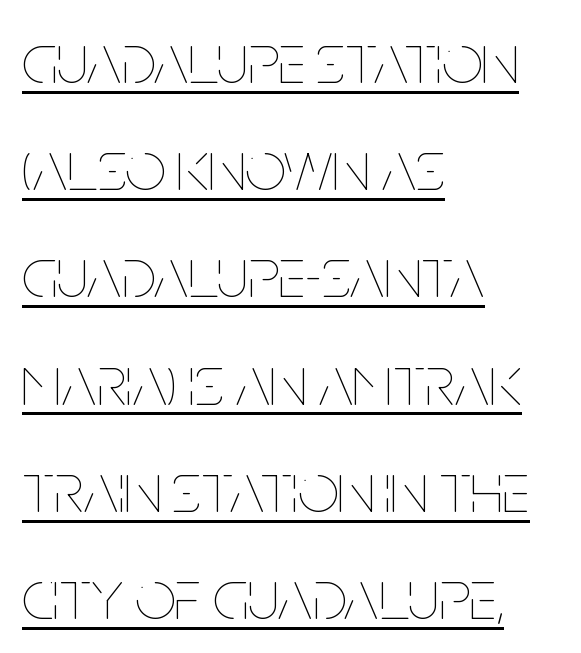
Q: Is the text bold? A: No.
Q: Is the text italic (slanted)? A: No, it is upright.
Q: Is the text underlined? A: Yes.
Q: How is the paragraph aligned? A: Left-aligned.
Q: Is the spacing between letters normal or unusually wide? A: Normal.
Q: Is the spacing between lines tight, normal or loose? A: Normal.
Q: Width (condensed, normal, or wide)? A: Condensed.
Q: Stroke contrast? A: Low.
Q: x-height? A: Large.
Q: Monospaced? A: No.
